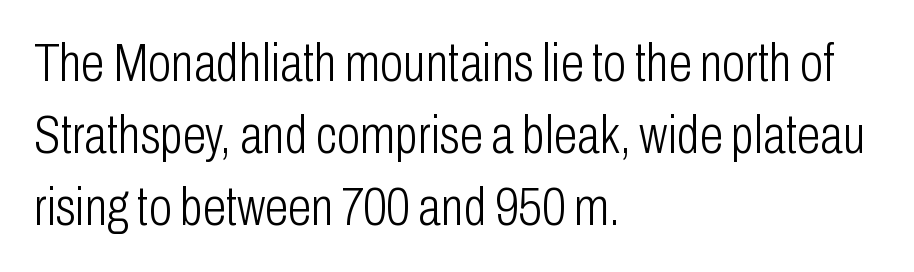
Q: Is the text bold? A: No.
Q: Is the text italic (slanted)? A: No, it is upright.
Q: Is the typeface a serif or a sans-serif typeface? A: Sans-serif.
Q: Is the text underlined? A: No.
Q: How is the paragraph aligned? A: Left-aligned.
Q: Is the spacing between letters normal or unusually wide? A: Normal.
Q: Is the spacing between lines tight, normal or loose? A: Normal.
Q: Width (condensed, normal, or wide)? A: Condensed.
Q: Stroke contrast? A: Low.
Q: x-height? A: Medium.
Q: Monospaced? A: No.
